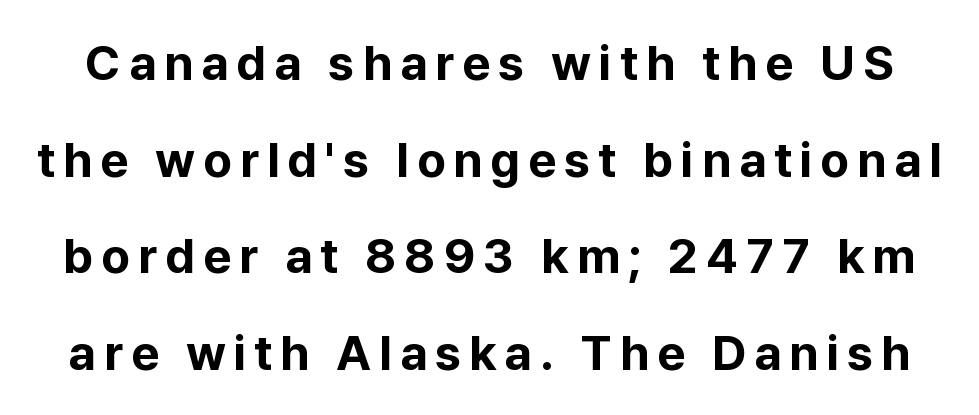
Descenders hang freely into open space. Are there feet on the stems? There aren't — it's a sans. A roman cut, with each character standing at attention. The glyphs have the mass of a bold cut. Compared with typical paragraphs, the rows here are farther apart. Varying glyph widths throughout — classic text-font behaviour.
